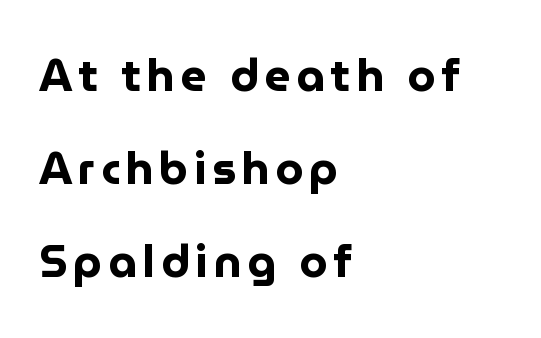
Q: Is the text bold? A: Yes.
Q: Is the text italic (slanted)? A: No, it is upright.
Q: Is the typeface a serif or a sans-serif typeface? A: Sans-serif.
Q: Is the text underlined? A: No.
Q: How is the paragraph aligned? A: Left-aligned.
Q: Is the spacing between lines tight, normal or loose? A: Loose.
Q: Width (condensed, normal, or wide)? A: Normal.
Q: Stroke contrast? A: Low.
Q: x-height? A: Medium.
Q: Monospaced? A: No.
